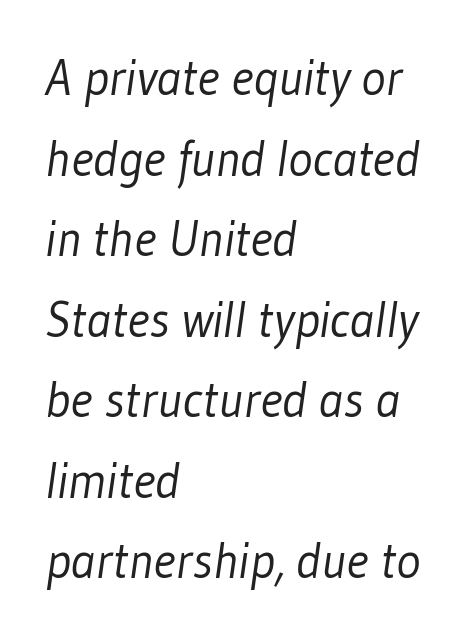
The rendering uses a moderate line-height, typical for paragraphs. The face looks like a standard text weight, possibly lighter. A sans-serif font was chosen for this passage. Descender tails drop into unmarked territory. Spacing verdict: proportional, widths tailored to each character.
